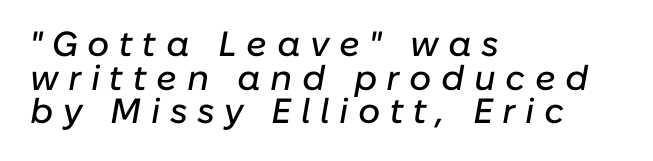
{"italic": "yes", "lean": "right", "slant_degrees": 10, "width": "normal", "stroke_contrast": "low", "x_height": "medium", "monospaced": "no", "underline": "no", "align": "left", "line_spacing": "tight", "line_spacing_ratio": 0.96, "letter_spacing": "wide", "letter_spacing_em": 0.27, "glyph_px": 35}
